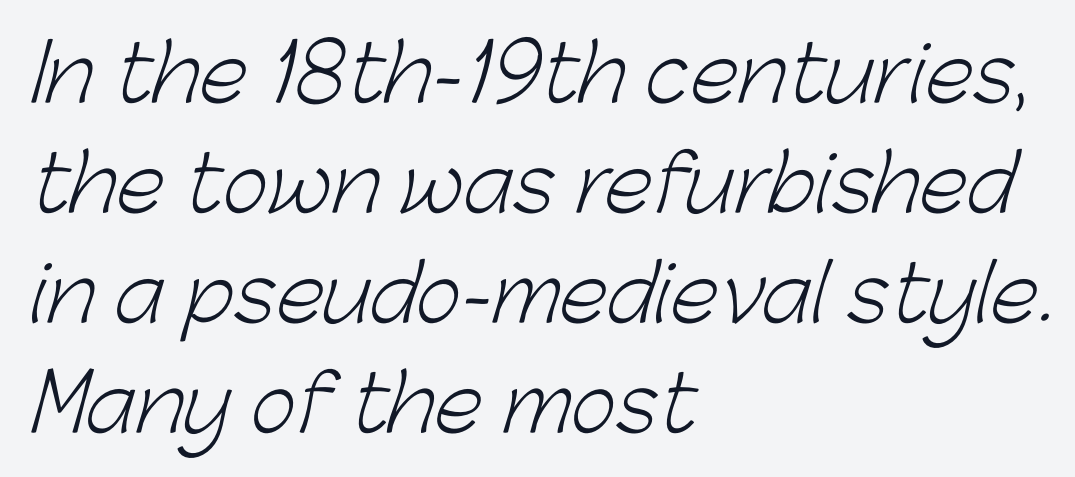
Q: Is the text bold? A: No.
Q: Is the typeface a serif or a sans-serif typeface? A: Sans-serif.
Q: Is the text underlined? A: No.
Q: How is the paragraph aligned? A: Left-aligned.
Q: Is the spacing between letters normal or unusually wide? A: Normal.
Q: Is the spacing between lines tight, normal or loose? A: Normal.
Q: Width (condensed, normal, or wide)? A: Normal.
Q: Stroke contrast? A: Low.
Q: x-height? A: Medium.
Q: Monospaced? A: No.
